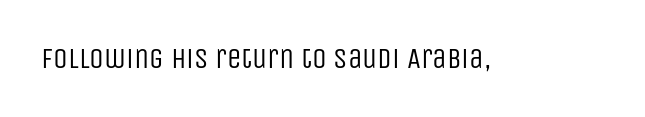
Notice how the stems are strictly vertical — no italics here. This is not heavy type; no bold has been used. The specimen omits any rule beneath the text block's lines. In terms of letterform style, serifs are entirely absent. Is this a fixed-width face? No — the glyphs have proportional, varying widths. No extra tracking has been applied to these lines.
